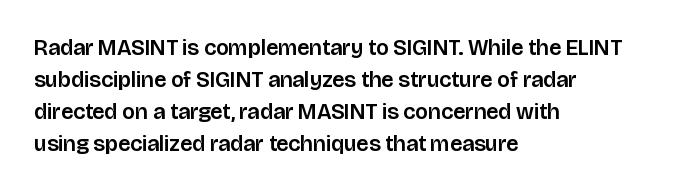
Q: Is the text italic (slanted)? A: No, it is upright.
Q: Is the text underlined? A: No.
Q: How is the paragraph aligned? A: Left-aligned.
Q: Is the spacing between letters normal or unusually wide? A: Normal.
Q: Is the spacing between lines tight, normal or loose? A: Normal.
